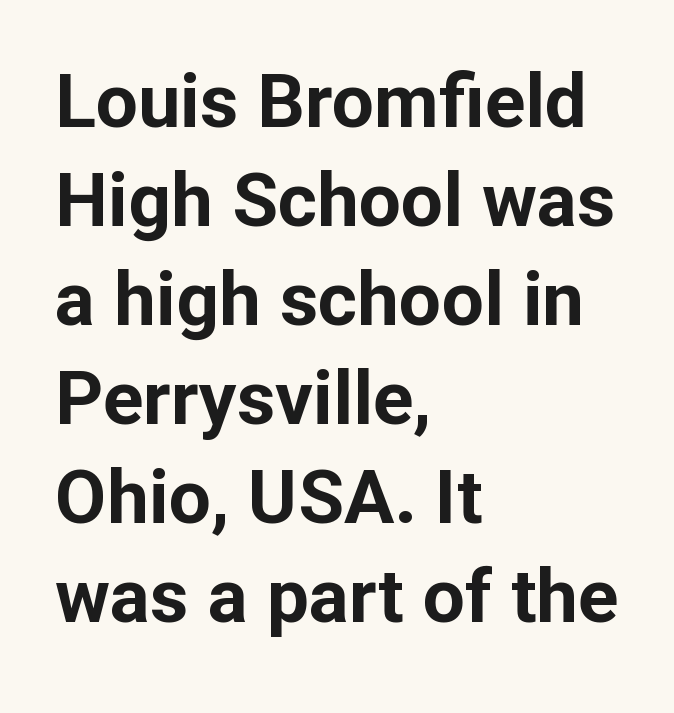
Q: Is the text bold? A: Yes.
Q: Is the text italic (slanted)? A: No, it is upright.
Q: Is the typeface a serif or a sans-serif typeface? A: Sans-serif.
Q: Is the text underlined? A: No.
Q: How is the paragraph aligned? A: Left-aligned.
Q: Is the spacing between letters normal or unusually wide? A: Normal.
Q: Is the spacing between lines tight, normal or loose? A: Normal.
Q: Width (condensed, normal, or wide)? A: Normal.
Q: Stroke contrast? A: Low.
Q: x-height? A: Medium.
Q: Monospaced? A: No.
